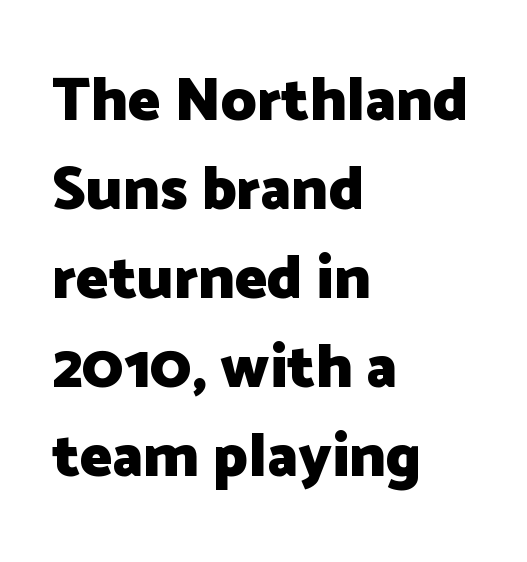
{"serif": "no", "italic": "no", "bold": "yes", "weight": "heavy", "width": "normal", "stroke_contrast": "low", "x_height": "medium", "monospaced": "no", "underline": "no", "align": "left", "line_spacing": "normal", "line_spacing_ratio": 1.46, "letter_spacing": "normal", "letter_spacing_em": 0.0, "glyph_px": 61}
